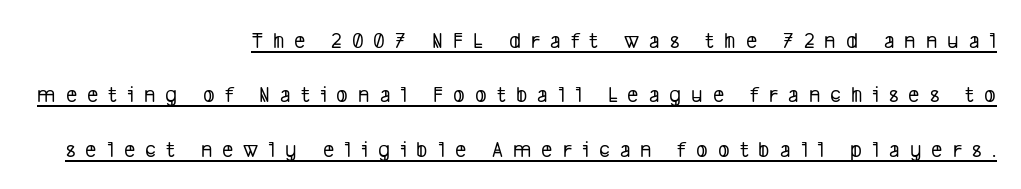
The image shows 24 px text type; set right-aligned, loose line spacing (2.27x), unusually wide letter spacing (+0.42 em), underlined.
